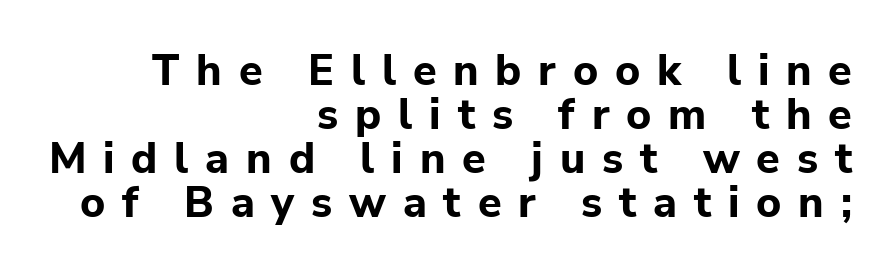
Q: Is the text bold? A: Yes.
Q: Is the text italic (slanted)? A: No, it is upright.
Q: Is the typeface a serif or a sans-serif typeface? A: Sans-serif.
Q: Is the text underlined? A: No.
Q: How is the paragraph aligned? A: Right-aligned.
Q: Is the spacing between letters normal or unusually wide? A: Unusually wide.
Q: Is the spacing between lines tight, normal or loose? A: Tight.
Q: Width (condensed, normal, or wide)? A: Normal.
Q: Stroke contrast? A: Low.
Q: x-height? A: Medium.
Q: Monospaced? A: No.
